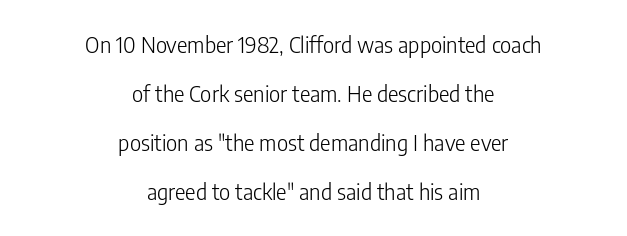
The image shows 22 px text type, upright; set centered, loose line spacing (2.23x), normal letter spacing, not underlined.
